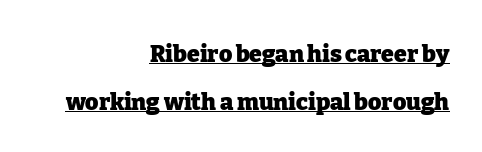
{"italic": "no", "bold": "yes", "underline": "yes", "align": "right", "line_spacing": "loose", "line_spacing_ratio": 2.07, "letter_spacing": "normal", "letter_spacing_em": 0.0, "glyph_px": 23}
